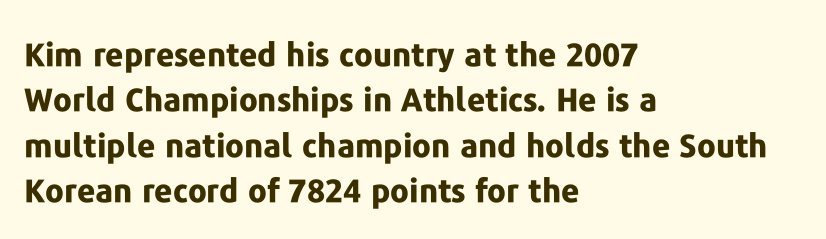
{"serif": "no", "italic": "no", "bold": "yes", "weight": "bold", "width": "normal", "stroke_contrast": "low", "x_height": "medium", "monospaced": "no", "underline": "no", "align": "left", "line_spacing": "normal", "line_spacing_ratio": 1.42, "letter_spacing": "normal", "letter_spacing_em": 0.0, "glyph_px": 32}
